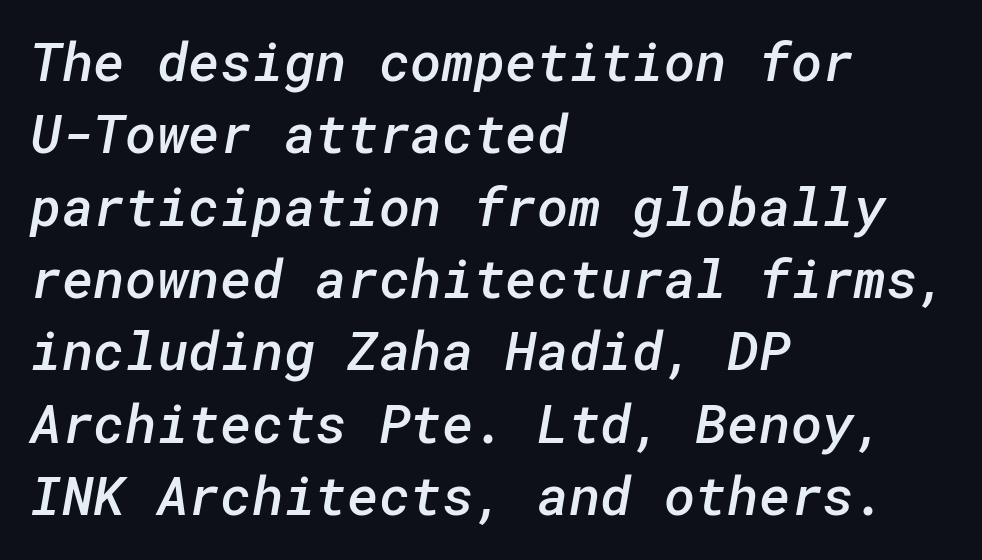
{"serif": "no", "bold": "semi", "weight": "semibold", "width": "normal", "stroke_contrast": "low", "x_height": "medium", "underline": "no", "align": "left", "line_spacing": "normal", "line_spacing_ratio": 1.34, "letter_spacing": "normal", "letter_spacing_em": 0.0, "glyph_px": 54}
